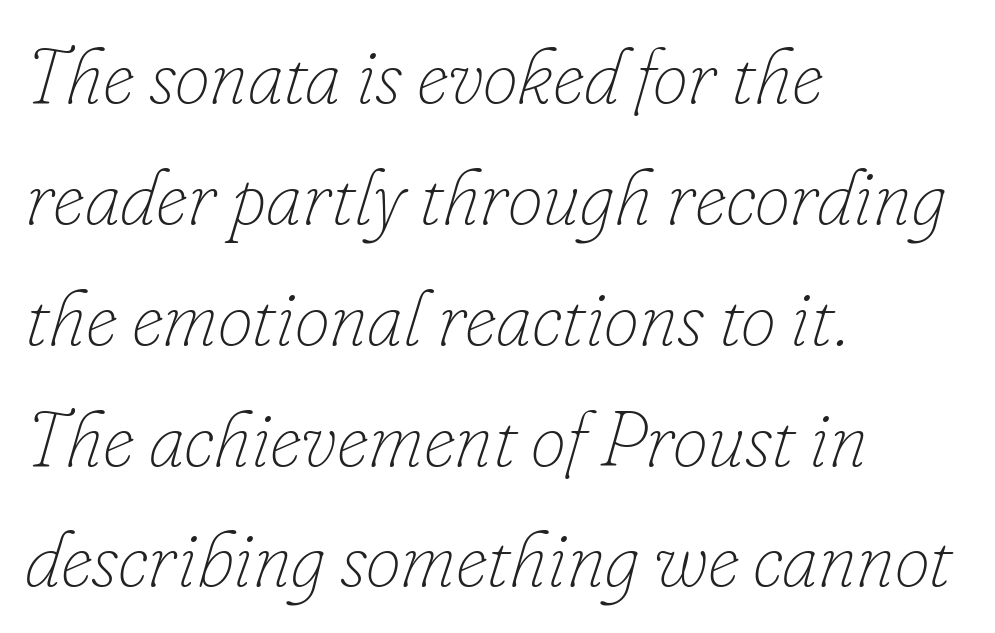
Short and long lines alike share a common starting point at left. Spacing between characters is what you'd get straight out of the box. Check the space under the baseline: it is left empty. Slant detected: the letters are inclined.
